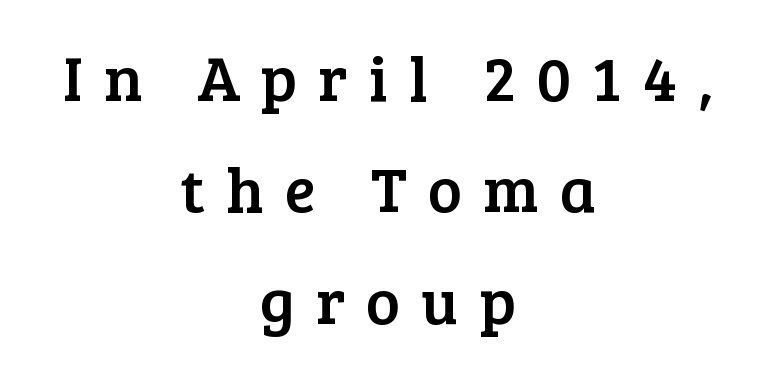
Q: Is the text italic (slanted)? A: No, it is upright.
Q: Is the typeface a serif or a sans-serif typeface? A: Serif.
Q: Is the text underlined? A: No.
Q: How is the paragraph aligned? A: Centered.
Q: Is the spacing between letters normal or unusually wide? A: Unusually wide.
Q: Width (condensed, normal, or wide)? A: Normal.
Q: Stroke contrast? A: Low.
Q: x-height? A: Medium.
Q: Monospaced? A: No.
